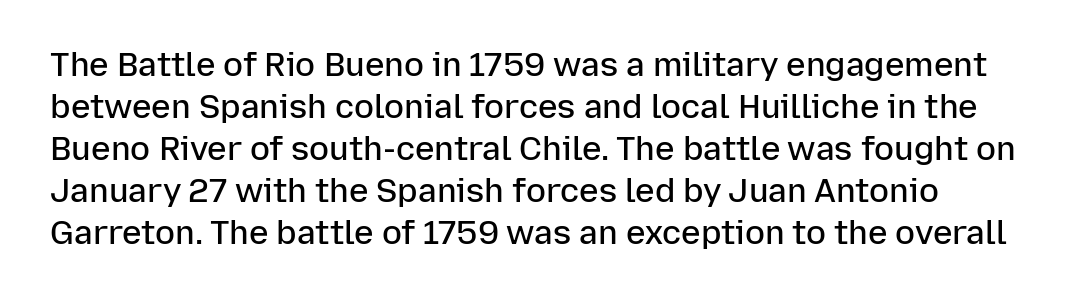
The font family rendered here belongs to the sans-serif group. If you measured baseline to baseline, you'd find a middling distance. The paragraph has a hard left edge and a soft right edge. Only glyphs here, with clear space below each row. Short note: letters normally spaced.
